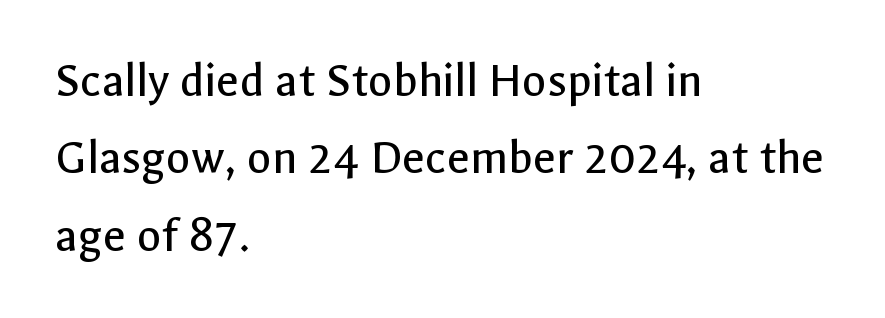
Q: Is the text bold? A: No.
Q: Is the text italic (slanted)? A: No, it is upright.
Q: Is the typeface a serif or a sans-serif typeface? A: Sans-serif.
Q: Is the text underlined? A: No.
Q: How is the paragraph aligned? A: Left-aligned.
Q: Is the spacing between letters normal or unusually wide? A: Normal.
Q: Is the spacing between lines tight, normal or loose? A: Normal.
Q: Width (condensed, normal, or wide)? A: Normal.
Q: x-height? A: Medium.
Q: Monospaced? A: No.
